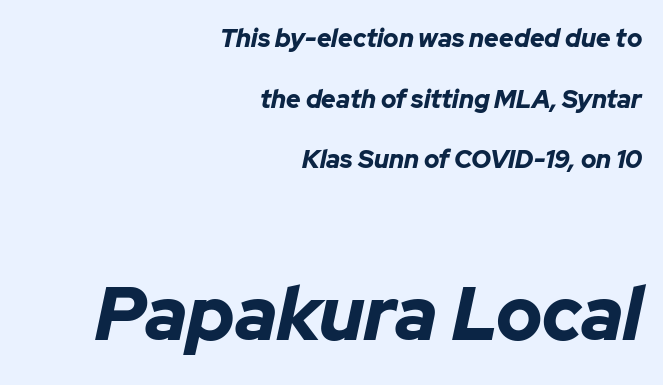
{"italic": "yes", "lean": "right", "slant_degrees": 12, "bold": "yes", "weight": "bold", "width": "normal", "stroke_contrast": "low", "x_height": "medium", "monospaced": "no", "underline": "no", "align": "right", "line_spacing": "loose", "line_spacing_ratio": 2.43, "letter_spacing": "normal", "letter_spacing_em": 0.0, "larger_block": "second", "size_ratio": 3.0, "glyph_px": 75}
